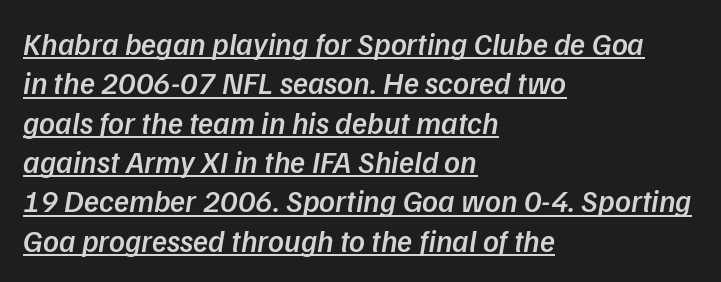
Semibold letterforms, between regular and bold. Does the lettering tilt? It does — this is italic. The lines in this sample share a left origin and differ only in where they stop. The passage shown is typed in a proportional face where columns would drift. Check the space under the baseline: a stroke is drawn there. Regarding leading, the lines here are spaced in the standard way.
